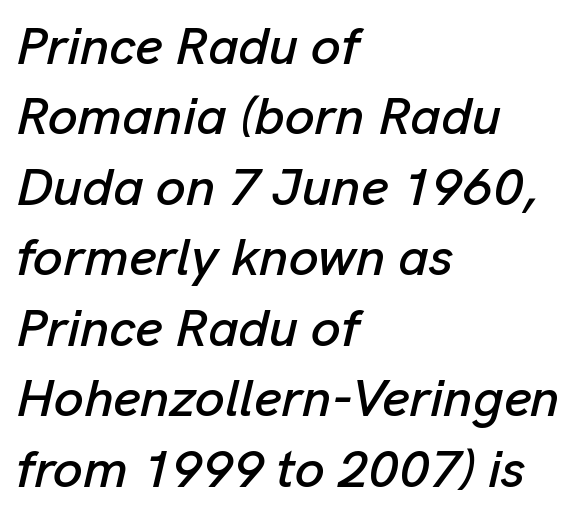
Q: Is the text italic (slanted)? A: Yes, it leans right by about 13 degrees.
Q: Is the text underlined? A: No.
Q: How is the paragraph aligned? A: Left-aligned.
Q: Is the spacing between letters normal or unusually wide? A: Normal.
Q: Is the spacing between lines tight, normal or loose? A: Normal.
Q: Width (condensed, normal, or wide)? A: Normal.
Q: Stroke contrast? A: Low.
Q: x-height? A: Medium.
Q: Monospaced? A: No.
